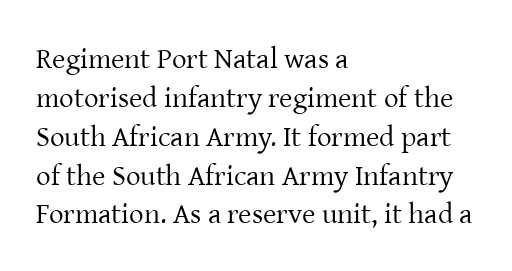
The image shows 29 px regular-weight serif type, upright; set left-aligned, normal line spacing (1.34x), normal letter spacing, not underlined; low stroke contrast and a medium x-height.
